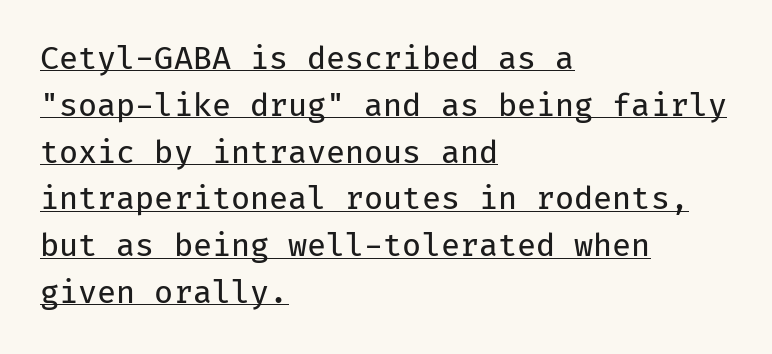
The image shows 31 px regular-weight sans-serif type, upright, monospaced; set left-aligned, normal line spacing (1.51x), normal letter spacing, underlined; low stroke contrast and a medium x-height.
